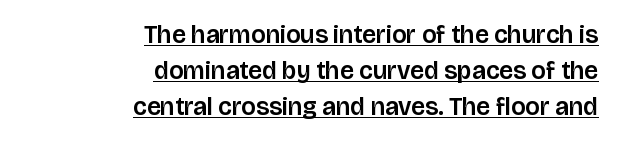
The specimen reads as upright at a glance. The rendering uses a moderate line-height, typical for paragraphs. Caption: standard tracking, unaltered. In CSS terms this would be text-align: right. Quick note: underline on.
